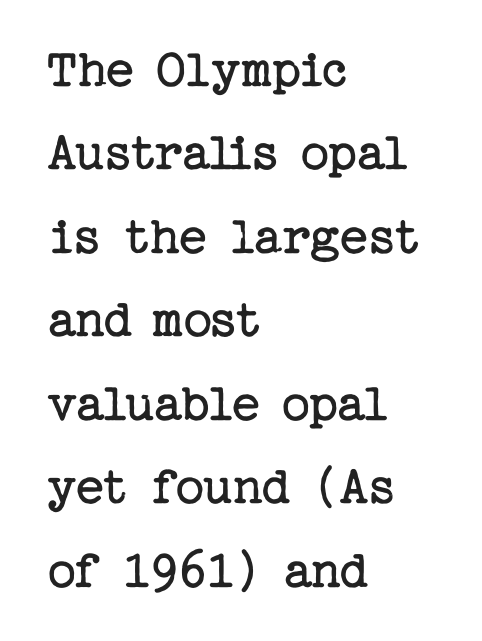
Weight: regular or lighter. In terms of letterform style, serifs are clearly present. The strip under each line holds only bare page. Between one letter and the next there's only the usual sliver of space. If you measured baseline to baseline, you'd find a middling distance. The rendering anchors every line to the left-hand side.
